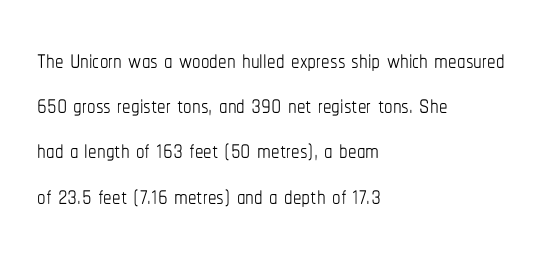
{"italic": "no", "bold": "no", "weight": "thin", "width": "condensed", "stroke_contrast": "low", "x_height": "medium", "monospaced": "no", "underline": "no", "align": "left", "line_spacing": "normal", "line_spacing_ratio": 1.33, "letter_spacing": "normal", "letter_spacing_em": 0.0, "glyph_px": 34}
